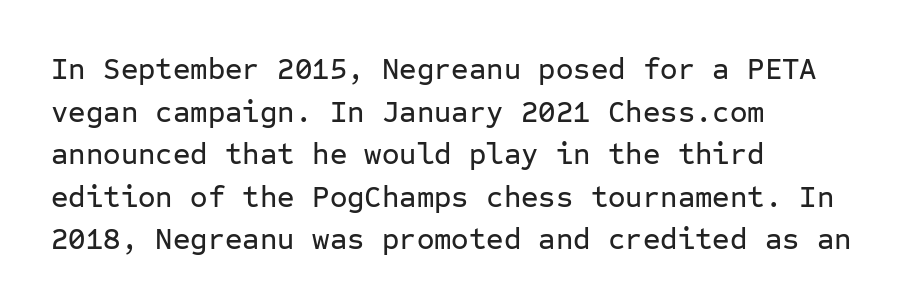
All the whitespace from short lines collects on the right. Looks like terminal output: every glyph gets an equal slot. Just letters on the line, the space beneath them empty. Baseline-to-baseline distance is the conventional proportion of letter height. A roman cut, with each character standing at attention.
